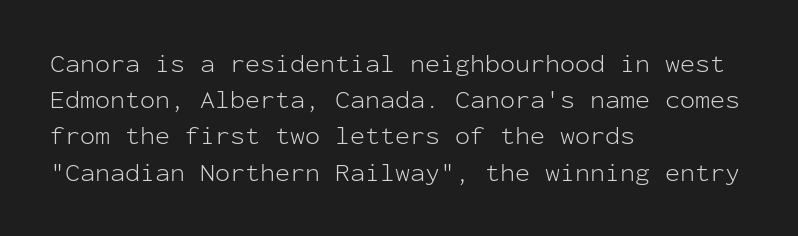
The cut favours lightness, reaching ordinary text weight at its darkest. Left-aligned paragraph, ragged on the right. There is no visible air inserted between adjacent glyphs. Has an underline been added? It has not. Upright lettering throughout. Leading matches the norm, producing a regular column.
